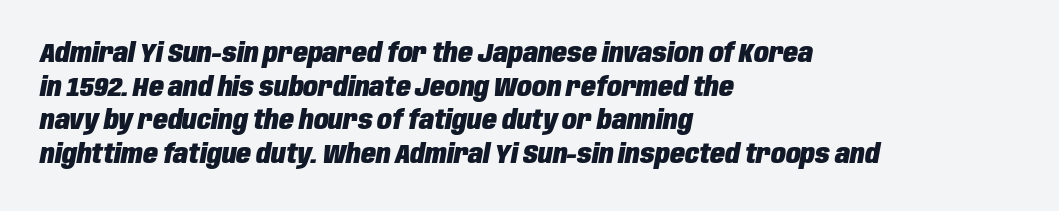
Q: Is the text bold? A: Yes.
Q: Is the text italic (slanted)? A: Yes, it leans right by about 10 degrees.
Q: Is the text underlined? A: No.
Q: How is the paragraph aligned? A: Left-aligned.
Q: Is the spacing between letters normal or unusually wide? A: Normal.
Q: Is the spacing between lines tight, normal or loose? A: Normal.
